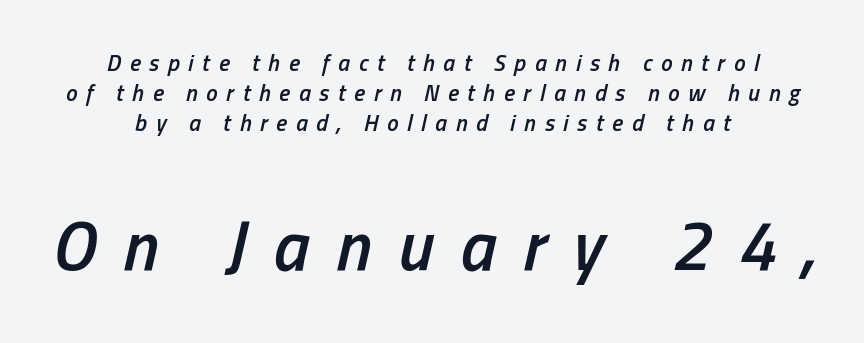
Q: Is the text bold? A: Semi-bold.
Q: Is the text italic (slanted)? A: Yes, it leans right by about 13 degrees.
Q: Is the text underlined? A: No.
Q: How is the paragraph aligned? A: Centered.
Q: Is the spacing between letters normal or unusually wide? A: Unusually wide.
Q: Is the spacing between lines tight, normal or loose? A: Normal.
Q: Which block of text is set in a larger size, the first (top) or the second (bottom)? A: The second (bottom) one.
Q: Width (condensed, normal, or wide)? A: Condensed.
Q: Stroke contrast? A: Low.
Q: x-height? A: Medium.
Q: Monospaced? A: No.
